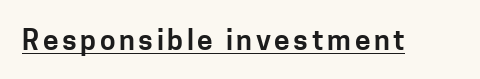
The image shows 28 px sans-serif type, upright; set underlined; low stroke contrast and a medium x-height.
